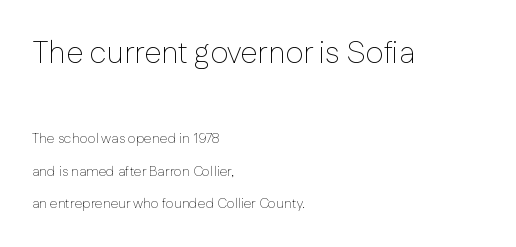
Q: Is the text bold? A: No.
Q: Is the text italic (slanted)? A: No, it is upright.
Q: Is the typeface a serif or a sans-serif typeface? A: Sans-serif.
Q: Is the text underlined? A: No.
Q: How is the paragraph aligned? A: Left-aligned.
Q: Is the spacing between letters normal or unusually wide? A: Normal.
Q: Is the spacing between lines tight, normal or loose? A: Loose.
Q: Which block of text is set in a larger size, the first (top) or the second (bottom)? A: The first (top) one.
Q: Width (condensed, normal, or wide)? A: Normal.
Q: Stroke contrast? A: Low.
Q: x-height? A: Medium.
Q: Monospaced? A: No.
